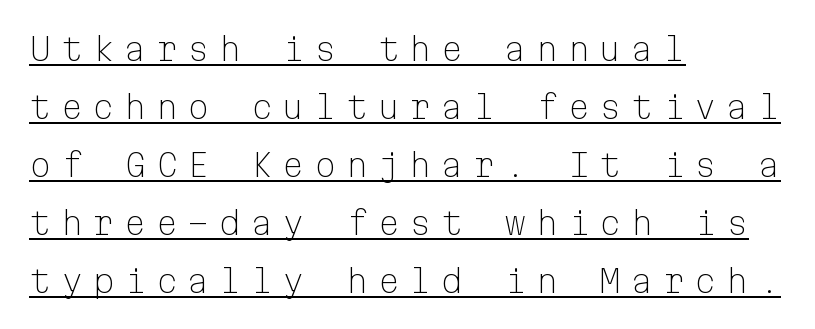
The image shows 32 px light sans-serif type, upright, monospaced; set left-aligned, line spacing 1.81x, unusually wide letter spacing (+0.29 em), underlined; low stroke contrast and a medium x-height.
